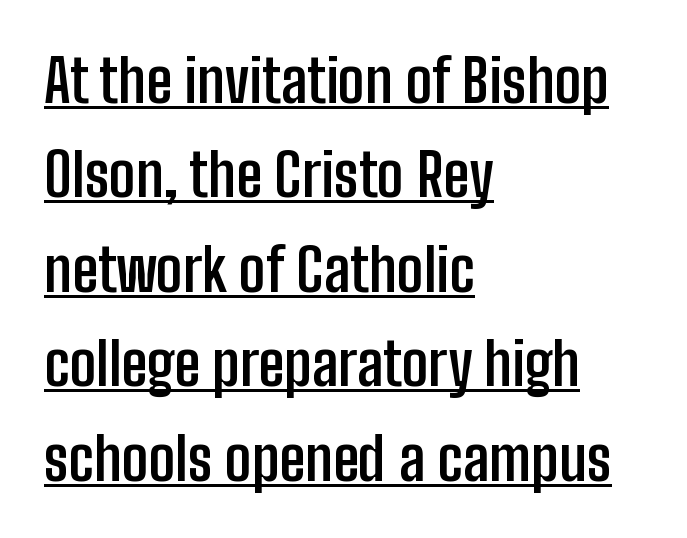
Q: Is the text bold? A: Yes.
Q: Is the text italic (slanted)? A: No, it is upright.
Q: Is the typeface a serif or a sans-serif typeface? A: Sans-serif.
Q: Is the text underlined? A: Yes.
Q: How is the paragraph aligned? A: Left-aligned.
Q: Is the spacing between letters normal or unusually wide? A: Normal.
Q: Is the spacing between lines tight, normal or loose? A: Normal.
Q: Width (condensed, normal, or wide)? A: Condensed.
Q: Stroke contrast? A: Low.
Q: x-height? A: Medium.
Q: Monospaced? A: No.
